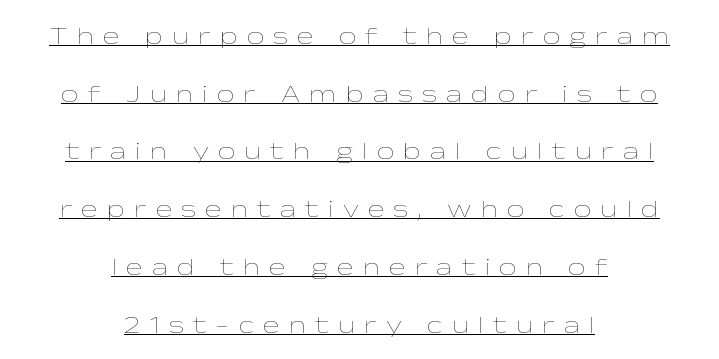
{"italic": "no", "bold": "no", "underline": "yes", "align": "center", "line_spacing": "loose", "line_spacing_ratio": 2.31, "letter_spacing": "wide", "letter_spacing_em": 0.36, "glyph_px": 25}
